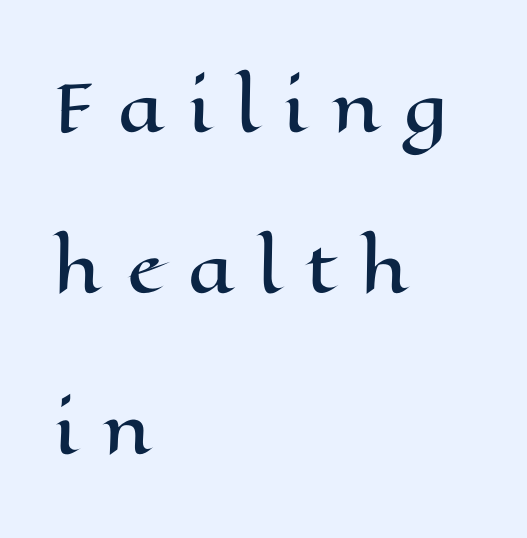
A student would call this left alignment; a typographer would say flush left, rag right. Bare-footed words on every line. Compared with typical body copy, the letter spacing here is much looser. Proportional: the letters do not fall into vertical columns. Posture: upright roman.
